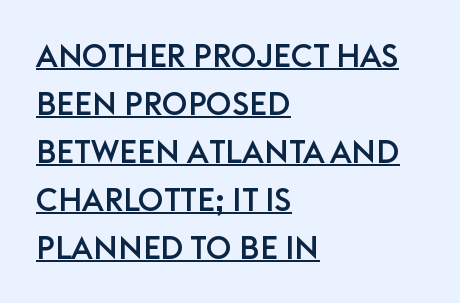
The image shows 32 px sans-serif type, upright; set left-aligned, normal line spacing (1.5x), normal letter spacing, underlined; low stroke contrast and a large x-height.
